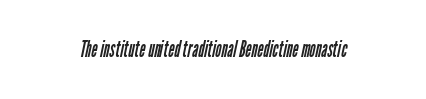
There is no visible air inserted between adjacent glyphs. A centered setting, common on invitations and titles, is used for this passage. Quick note: underline off. Each stroke keeps to a modest, everyday thickness or less.
